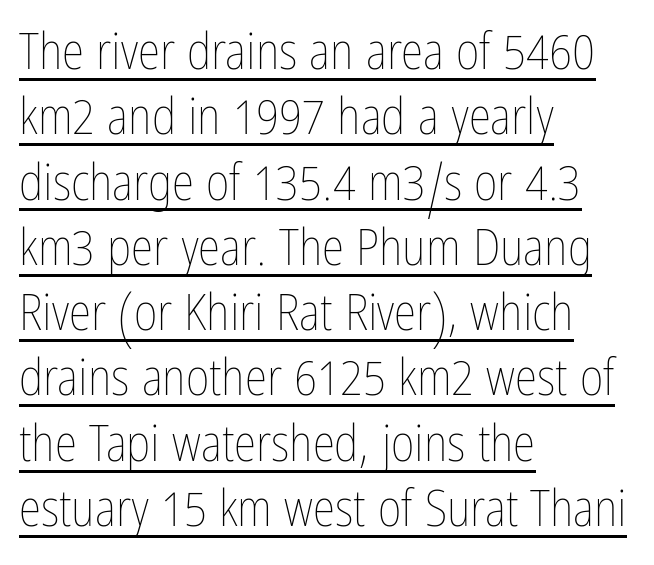
In terms of letterspacing, this is plain default setting. Do the characters align in a grid? No, the font is proportional. The paragraph shown leans on its left margin. Decoration check: the copy is underlined.
